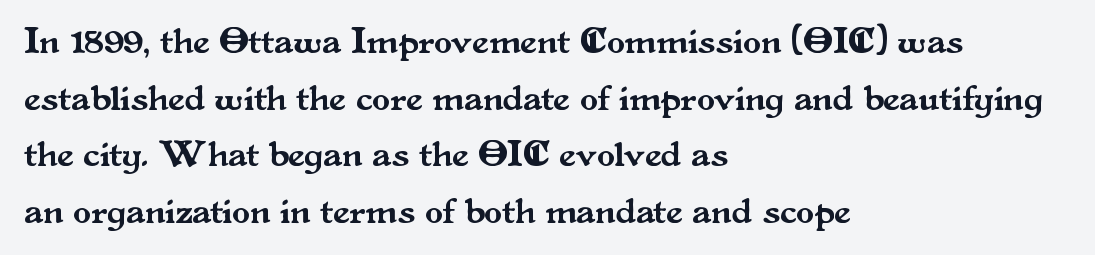
No word sits above an underline. Is there any slant? The stems are plumb. Note the varied advance widths — an 'i' is clearly narrower than an 'm'. Check where the strokes stop: tiny serifs finish them off.
